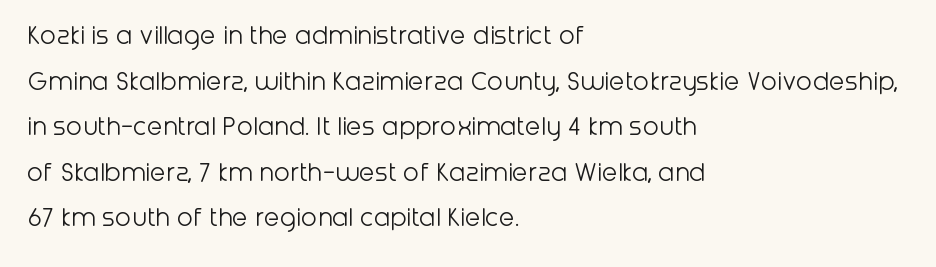
No italicization has been applied; the sample stays upright. In terms of leading, this rendering sits right in the middle. These lines keep a tight, regular rhythm from letter to letter. In terms of letterform style, serifs are entirely absent. The space beneath each line is pristine and unruled.
